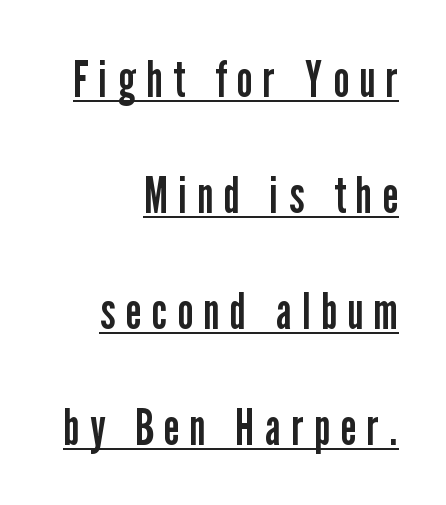
The image shows 50 px regular-weight, condensed sans-serif type, upright; set right-aligned, loose line spacing (2.32x), unusually wide letter spacing (+0.22 em), underlined; low stroke contrast and a medium x-height.
